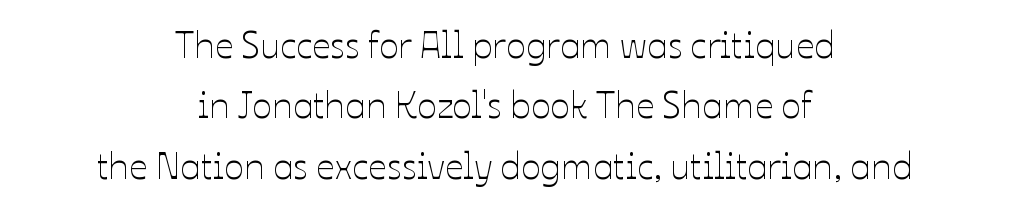
The gap between lines stays unmarked. The line-height multiplier appears to be the usual default. The rag falls on both sides of this text block equally. Upright lettering throughout.
